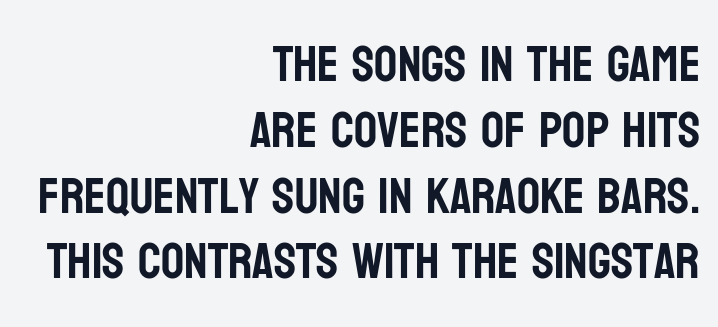
Examine the stroke ends and you'll find no serifs. A clean baseline with only descenders dipping below it. Every row of glyphs terminates at an identical x-position on the right. These lines were composed using upright roman letters.
